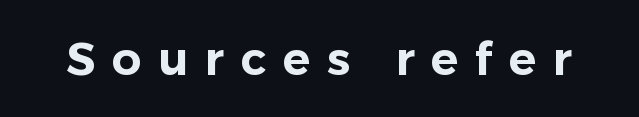
{"serif": "no", "italic": "no", "width": "normal", "stroke_contrast": "low", "x_height": "medium", "monospaced": "no", "underline": "no", "letter_spacing": "wide", "letter_spacing_em": 0.36, "glyph_px": 46}
